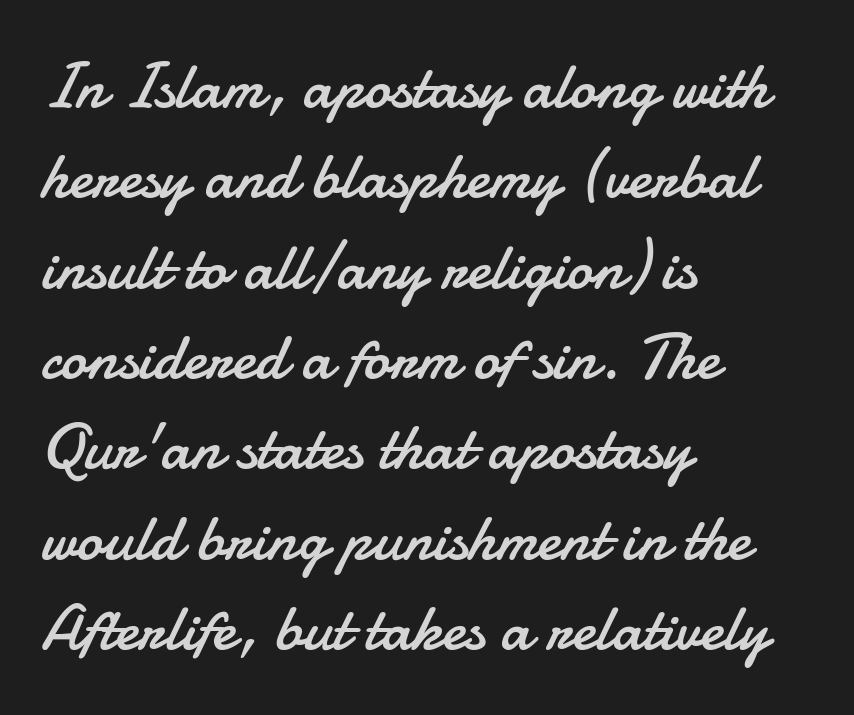
Q: Is the text bold? A: No.
Q: Is the text italic (slanted)? A: Yes.
Q: Is the typeface a serif or a sans-serif typeface? A: Sans-serif.
Q: Is the text underlined? A: No.
Q: How is the paragraph aligned? A: Left-aligned.
Q: Is the spacing between letters normal or unusually wide? A: Normal.
Q: Is the spacing between lines tight, normal or loose? A: Normal.
Q: Width (condensed, normal, or wide)? A: Normal.
Q: Stroke contrast? A: Low.
Q: x-height? A: Small.
Q: Monospaced? A: No.
